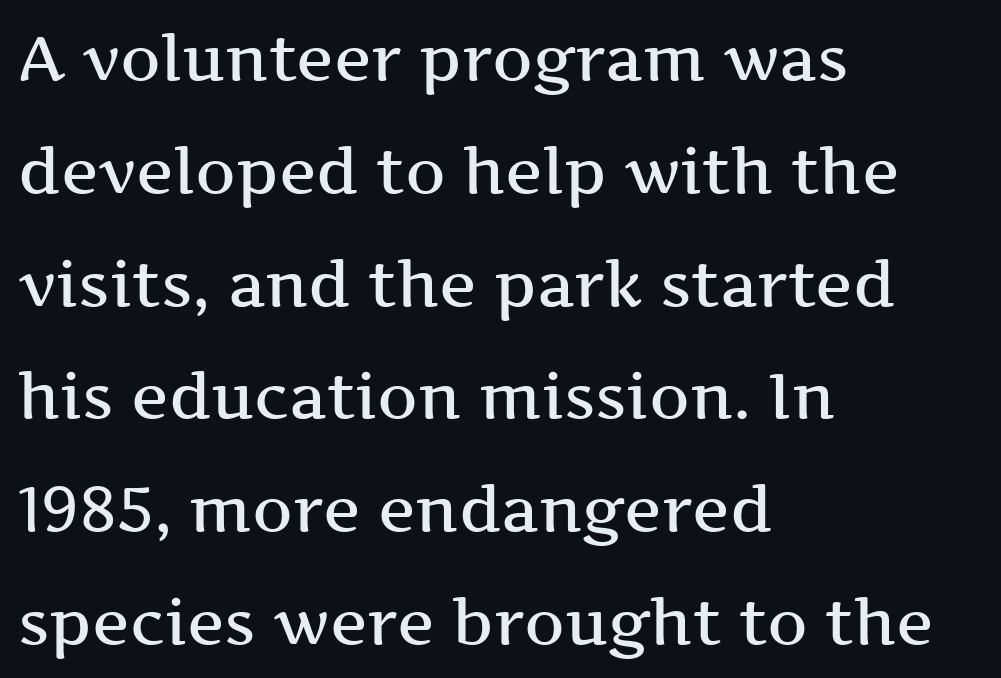
{"serif": "yes", "italic": "no", "bold": "semi", "weight": "semibold", "width": "wide", "stroke_contrast": "medium", "x_height": "medium", "monospaced": "no", "underline": "no", "align": "left", "line_spacing_ratio": 1.79, "letter_spacing": "normal", "letter_spacing_em": 0.0, "glyph_px": 63}
